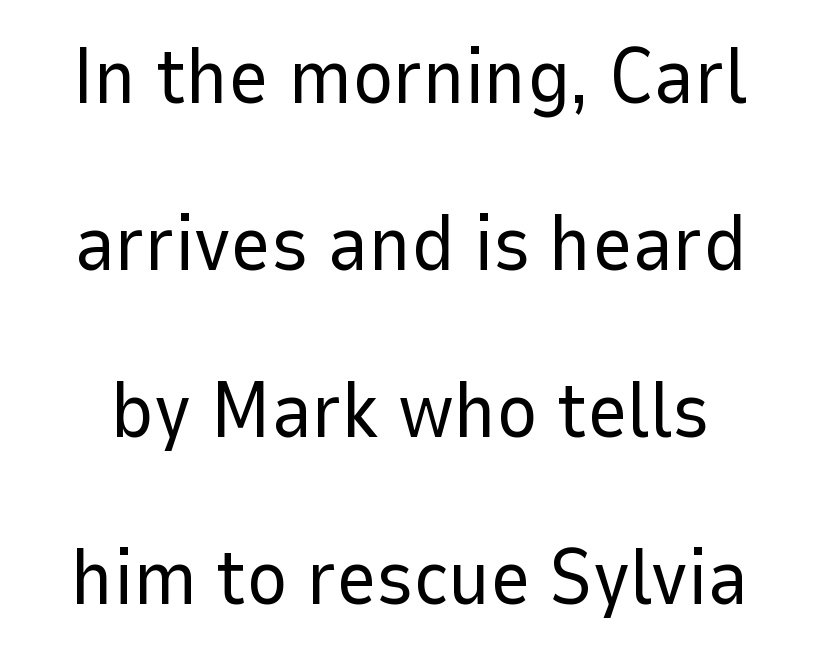
Serifs: no, the terminals of the letterforms are clean. Spacing verdict: proportional, widths tailored to each character. Nothing heavy about these letters — not bold at all. The string is rendered with underlining switched off. The font's upright variant was chosen for this text.
